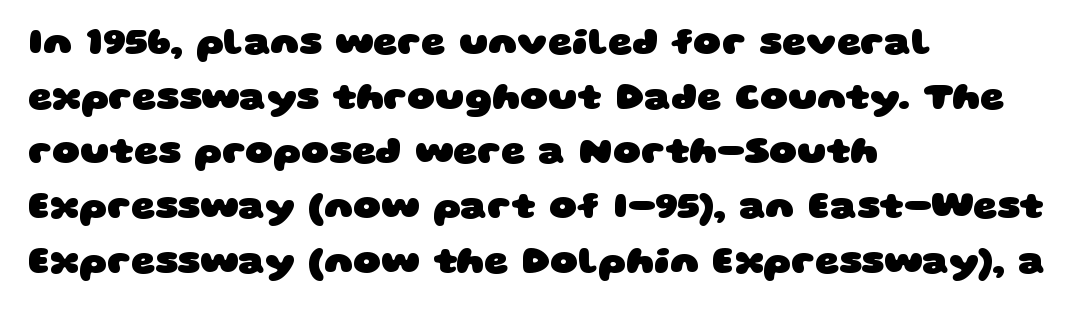
Q: Is the text bold? A: Yes.
Q: Is the typeface a serif or a sans-serif typeface? A: Sans-serif.
Q: Is the text underlined? A: No.
Q: How is the paragraph aligned? A: Left-aligned.
Q: Is the spacing between letters normal or unusually wide? A: Normal.
Q: Is the spacing between lines tight, normal or loose? A: Normal.
Q: Width (condensed, normal, or wide)? A: Wide.
Q: Stroke contrast? A: Low.
Q: x-height? A: Large.
Q: Monospaced? A: No.
